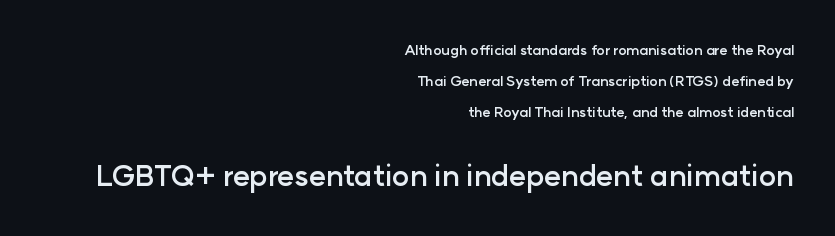
Q: Is the text bold? A: Yes.
Q: Is the text italic (slanted)? A: No, it is upright.
Q: Is the typeface a serif or a sans-serif typeface? A: Sans-serif.
Q: Is the text underlined? A: No.
Q: How is the paragraph aligned? A: Right-aligned.
Q: Is the spacing between letters normal or unusually wide? A: Normal.
Q: Is the spacing between lines tight, normal or loose? A: Loose.
Q: Which block of text is set in a larger size, the first (top) or the second (bottom)? A: The second (bottom) one.
Q: Width (condensed, normal, or wide)? A: Normal.
Q: Stroke contrast? A: Low.
Q: x-height? A: Medium.
Q: Monospaced? A: No.
